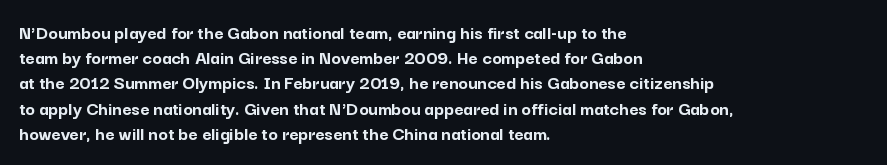
{"italic": "no", "bold": "yes", "underline": "no", "align": "left", "line_spacing": "normal", "line_spacing_ratio": 1.26, "letter_spacing": "normal", "letter_spacing_em": 0.0, "glyph_px": 20}
